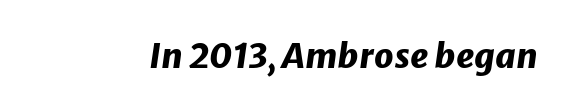
Q: Is the text bold? A: Yes.
Q: Is the text italic (slanted)? A: Yes, it leans right by about 8 degrees.
Q: Is the text underlined? A: No.
Q: Is the spacing between letters normal or unusually wide? A: Normal.
Q: Width (condensed, normal, or wide)? A: Normal.
Q: Stroke contrast? A: Low.
Q: x-height? A: Medium.
Q: Monospaced? A: No.
